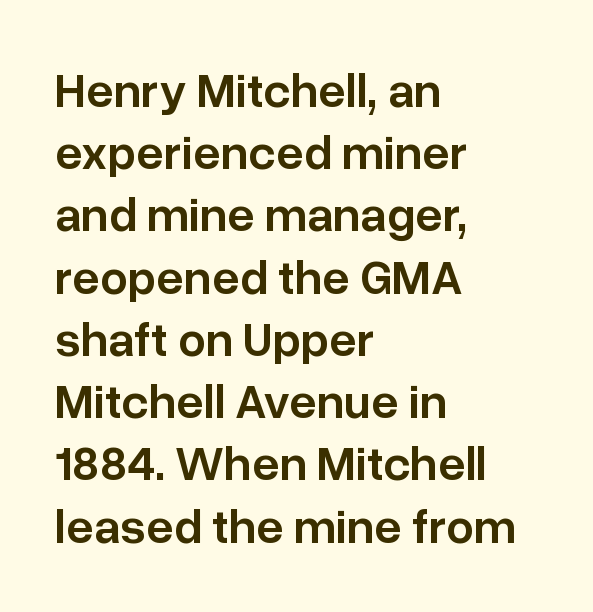
A roman cut, with each character standing at attention. This rendering features lettering with no underline. Glyph-to-glyph distance matches everyday printed text. Note the varied advance widths — an 'i' is clearly narrower than an 'm'. Layout note: lines flush left.
